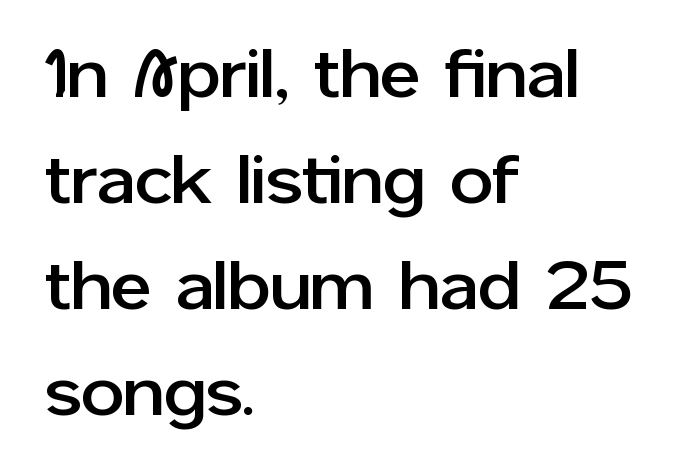
{"serif": "no", "italic": "no", "width": "normal", "stroke_contrast": "low", "x_height": "medium", "monospaced": "no", "underline": "no", "align": "left", "line_spacing": "normal", "line_spacing_ratio": 1.56, "letter_spacing": "normal", "letter_spacing_em": 0.0, "glyph_px": 68}
